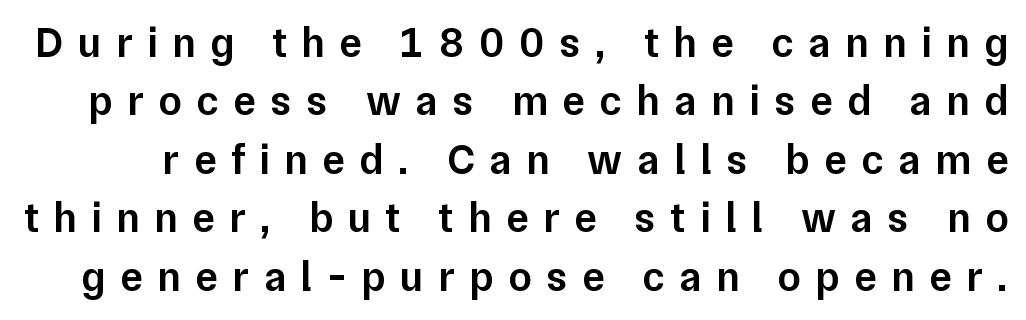
The image shows 42 px semibold sans-serif type, upright; set normal line spacing (1.39x), unusually wide letter spacing (+0.35 em), not underlined; low stroke contrast and a medium x-height.
